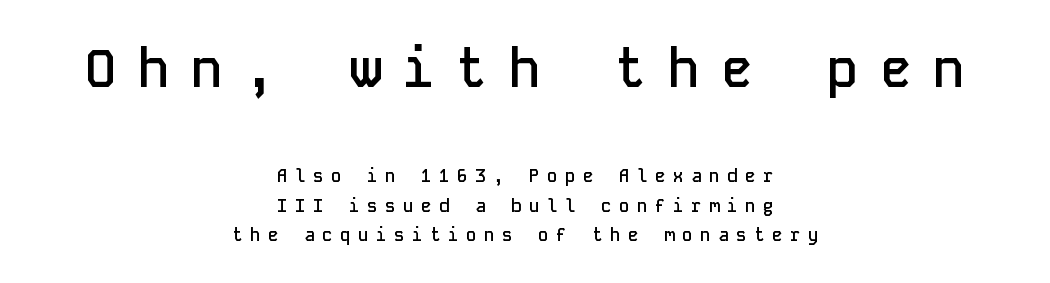
The image shows 53 px semibold sans-serif type, upright, monospaced; set centered, normal line spacing (1.64x), unusually wide letter spacing (+0.4 em), not underlined; the first (top) block is 2.94x larger; low stroke contrast and a medium x-height.
